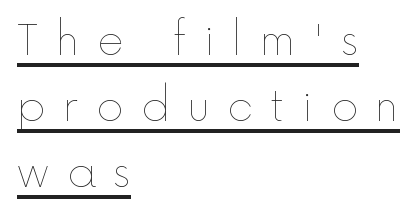
Q: Is the text bold? A: No.
Q: Is the text italic (slanted)? A: No, it is upright.
Q: Is the text underlined? A: Yes.
Q: How is the paragraph aligned? A: Left-aligned.
Q: Is the spacing between letters normal or unusually wide? A: Unusually wide.
Q: Is the spacing between lines tight, normal or loose? A: Normal.
Q: Width (condensed, normal, or wide)? A: Normal.
Q: x-height? A: Medium.
Q: Monospaced? A: No.
